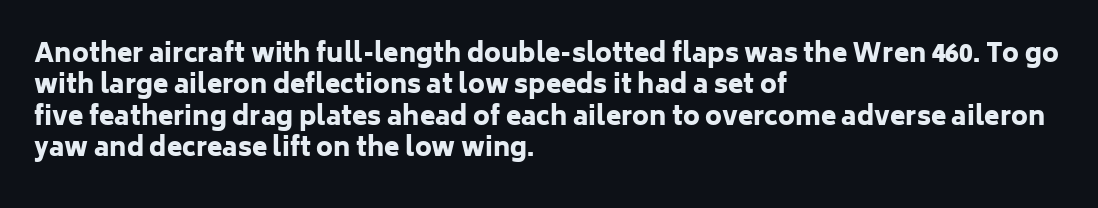
Horizontal alignment here is leftward, the default for most running prose. These lines were composed using upright roman letters. Quick note: underline off. Words appear dense and cohesive because spacing is normal. Honestly, the row spacing looks completely unremarkable. Heft: maximum for text — a bold.
